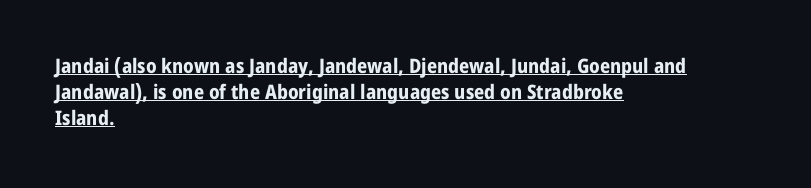
Horizontally, the lines are justified to the leading edge only. The type sits square on the baseline with zero lean. Caption: lettering with a line underneath. If you measured baseline to baseline, you'd find a middling distance.
